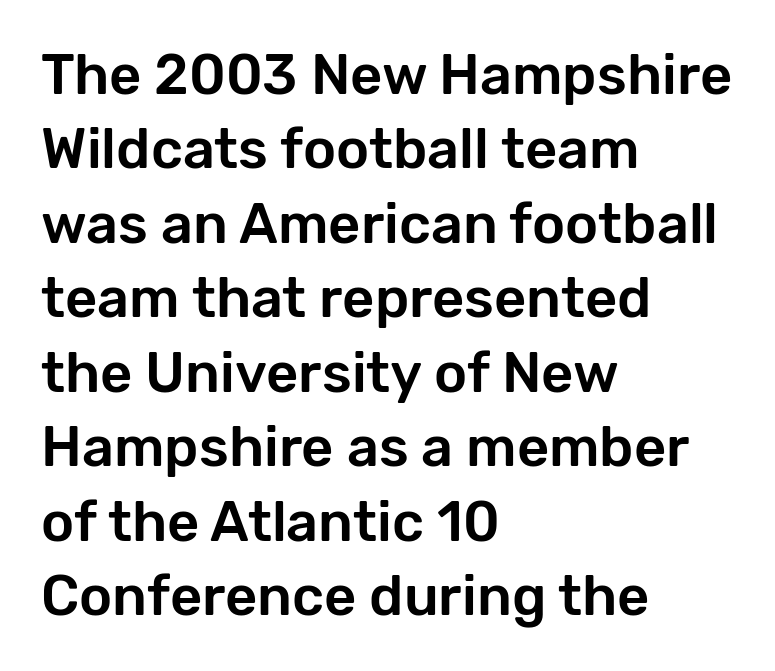
The image shows 56 px sans-serif type, upright; set left-aligned, normal line spacing (1.33x), normal letter spacing, not underlined; low stroke contrast and a medium x-height.
